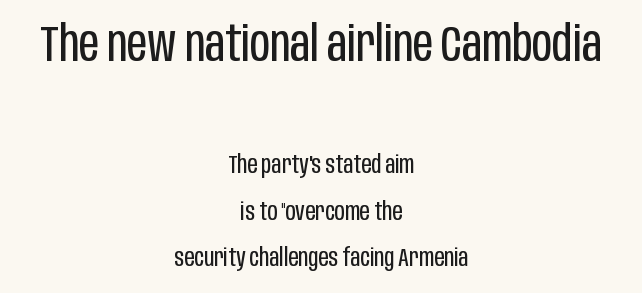
The image shows 50 px regular-weight, condensed sans-serif type, upright; set centered, line spacing 1.85x, normal letter spacing, not underlined; the first (top) block is 2.0x larger; low stroke contrast and a large x-height.
